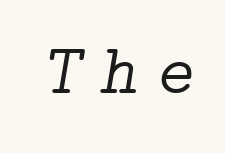
{"serif": "yes", "italic": "yes", "lean": "right", "slant_degrees": 9, "bold": "no", "weight": "light", "width": "normal", "stroke_contrast": "low", "x_height": "medium", "underline": "no", "letter_spacing": "wide", "letter_spacing_em": 0.26, "glyph_px": 72}
